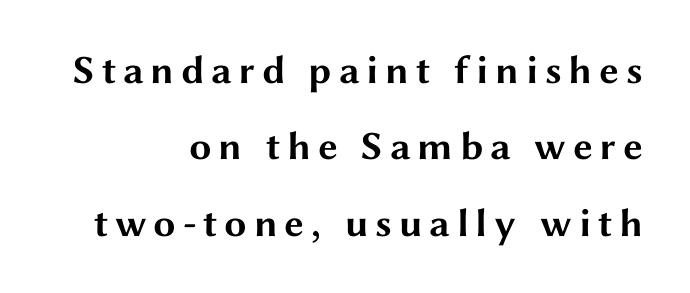
{"serif": "no", "italic": "no", "bold": "yes", "weight": "bold", "width": "wide", "stroke_contrast": "medium", "x_height": "medium", "monospaced": "no", "underline": "no", "align": "right", "line_spacing": "loose", "line_spacing_ratio": 1.91, "glyph_px": 40}
